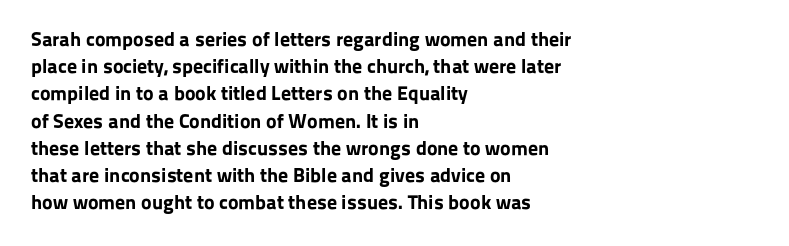
Vertical strokes here are truly vertical. Line spacing here is normal. The rendering anchors every line to the left-hand side. Short note: letters normally spaced. Has an underline been added? It has not. The sample has been set heavy, in full bold.
